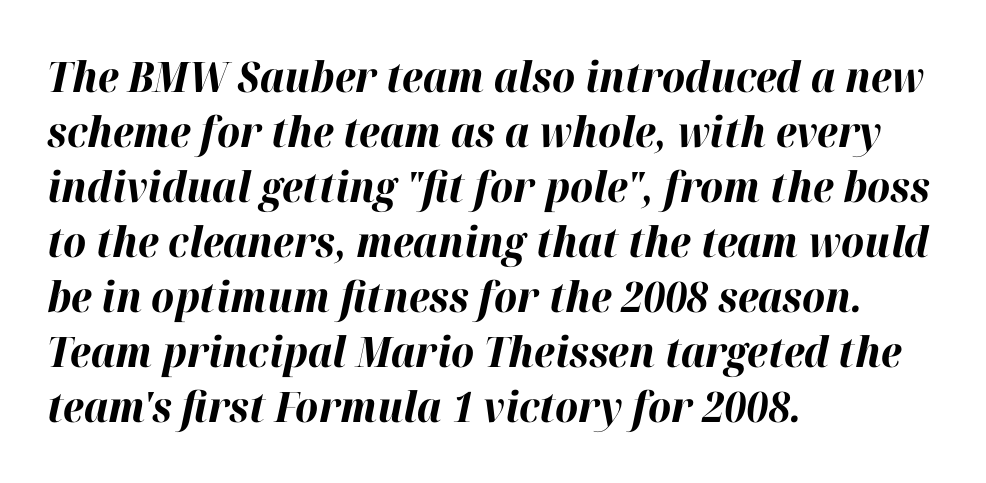
{"italic": "yes", "lean": "right", "slant_degrees": 12, "bold": "yes", "weight": "bold", "width": "normal", "stroke_contrast": "high", "x_height": "medium", "monospaced": "no", "underline": "no", "align": "left", "line_spacing": "normal", "line_spacing_ratio": 1.31, "letter_spacing": "normal", "letter_spacing_em": 0.0, "glyph_px": 42}
